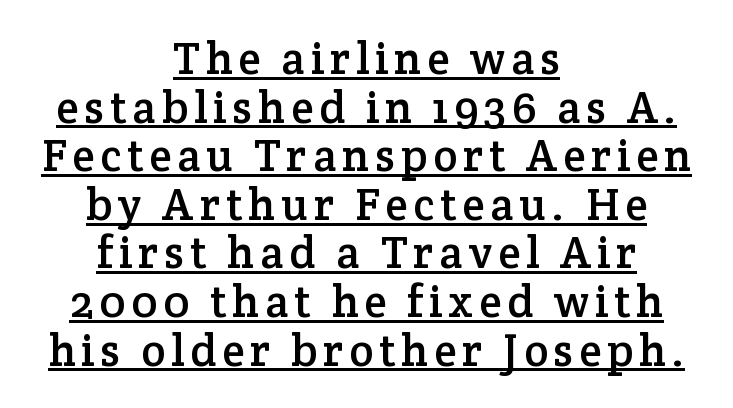
The image shows 45 px serif type, upright; set centered, tight line spacing (1.08x), underlined; low stroke contrast and a medium x-height.
